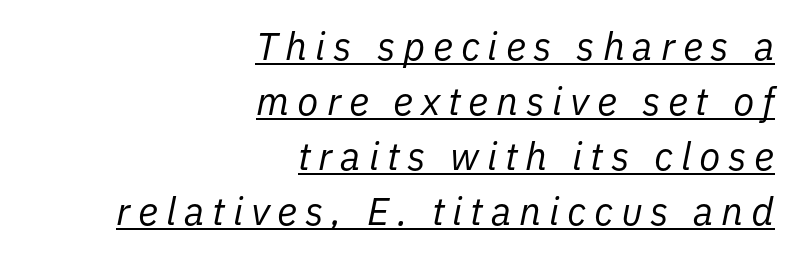
A continuous stroke trails under the words, as in a hyperlink. Honestly, the letter spacing is so wide it's the main thing you notice. Each line ends at the same right margin while the left side varies. The typeface has the unassuming heft of standard copy or less. Do the characters align in a grid? No, the font is proportional.
